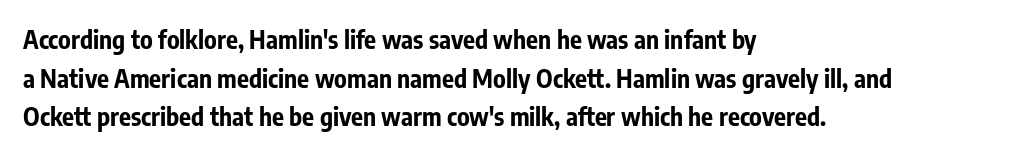
Q: Is the text bold? A: Yes.
Q: Is the text italic (slanted)? A: No, it is upright.
Q: Is the text underlined? A: No.
Q: How is the paragraph aligned? A: Left-aligned.
Q: Is the spacing between letters normal or unusually wide? A: Normal.
Q: Is the spacing between lines tight, normal or loose? A: Normal.
